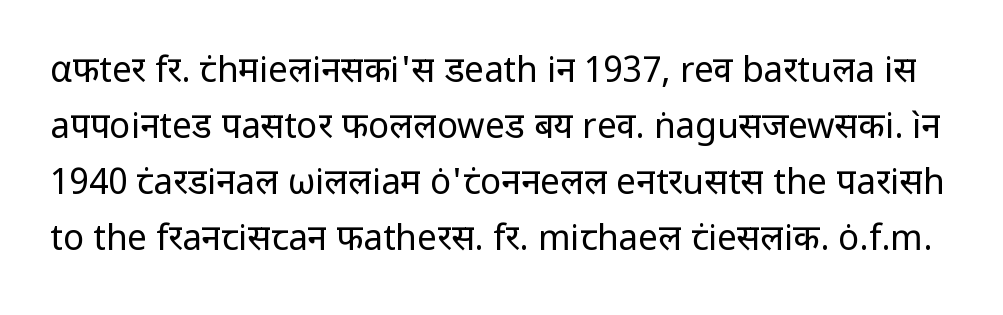
Q: Is the text bold? A: No.
Q: Is the text italic (slanted)? A: No, it is upright.
Q: Is the typeface a serif or a sans-serif typeface? A: Sans-serif.
Q: Is the text underlined? A: No.
Q: Is the spacing between letters normal or unusually wide? A: Normal.
Q: Is the spacing between lines tight, normal or loose? A: Normal.
Q: Width (condensed, normal, or wide)? A: Normal.
Q: Stroke contrast? A: Low.
Q: x-height? A: Medium.
Q: Monospaced? A: No.
